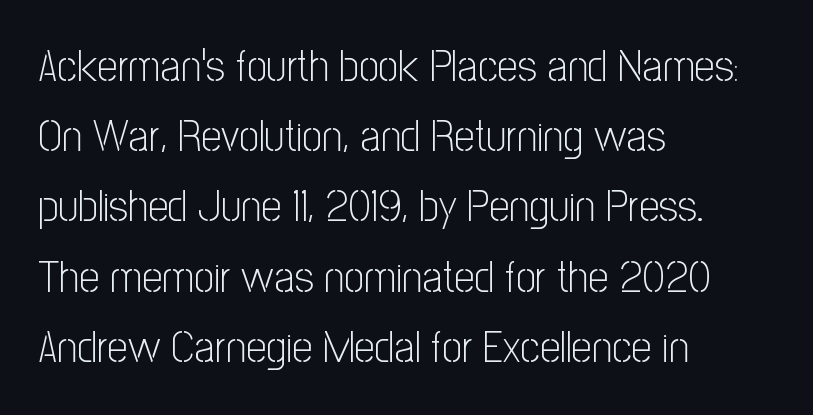
{"serif": "no", "italic": "no", "bold": "no", "weight": "light", "width": "condensed", "stroke_contrast": "low", "x_height": "medium", "monospaced": "no", "underline": "no", "align": "left", "line_spacing": "normal", "line_spacing_ratio": 1.56, "letter_spacing": "normal", "letter_spacing_em": 0.0, "glyph_px": 45}
